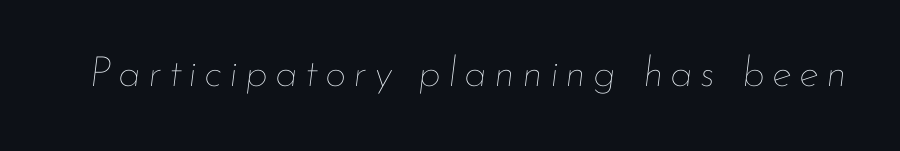
Think of a printed novel: that variable character pitch is what you see here. Caption: face not bold, strokes unweighted. Yep, that's italic — everything's leaning. Underline: absent.
